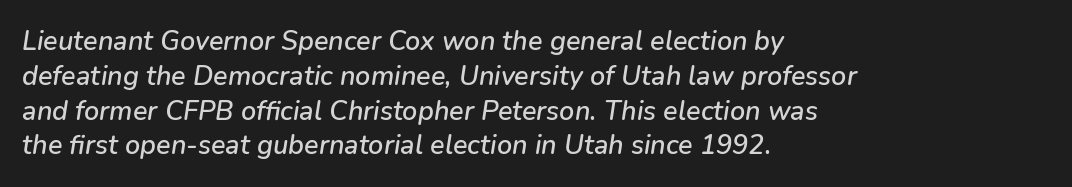
{"italic": "yes", "lean": "right", "slant_degrees": 9, "underline": "no", "align": "left", "line_spacing": "normal", "line_spacing_ratio": 1.29, "letter_spacing": "normal", "letter_spacing_em": 0.0, "glyph_px": 27}
